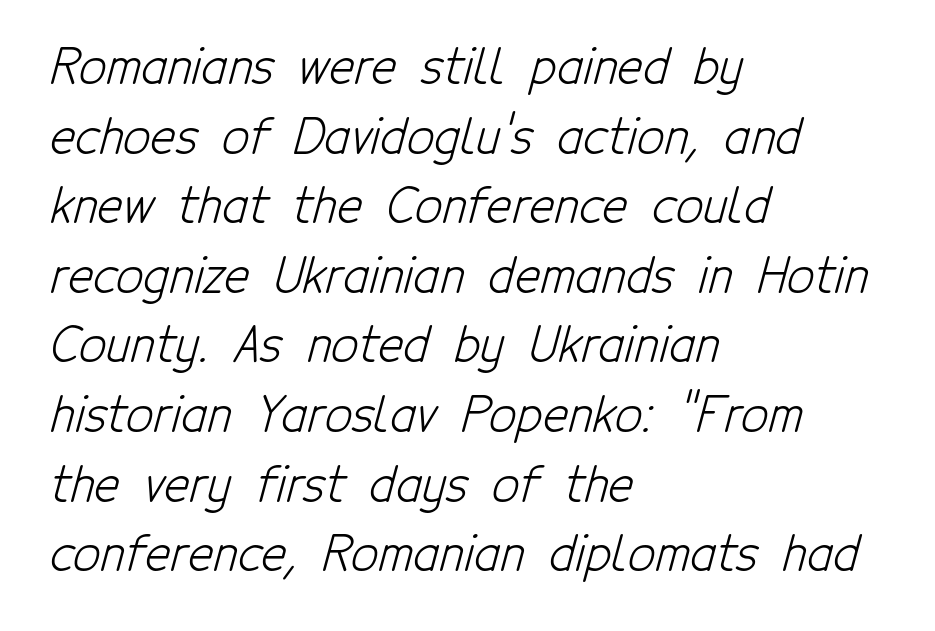
The image shows 48 px light, condensed sans-serif type; set left-aligned, normal line spacing (1.45x), normal letter spacing, not underlined; low stroke contrast and a medium x-height.
